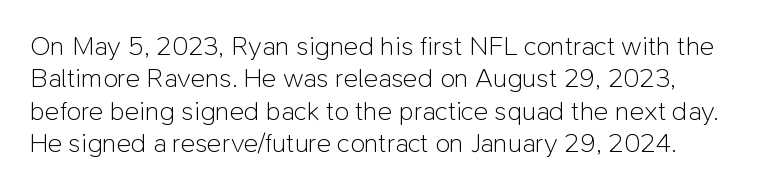
{"italic": "no", "bold": "no", "underline": "no", "align": "left", "line_spacing_ratio": 1.2, "letter_spacing": "normal", "letter_spacing_em": 0.0, "glyph_px": 27}
